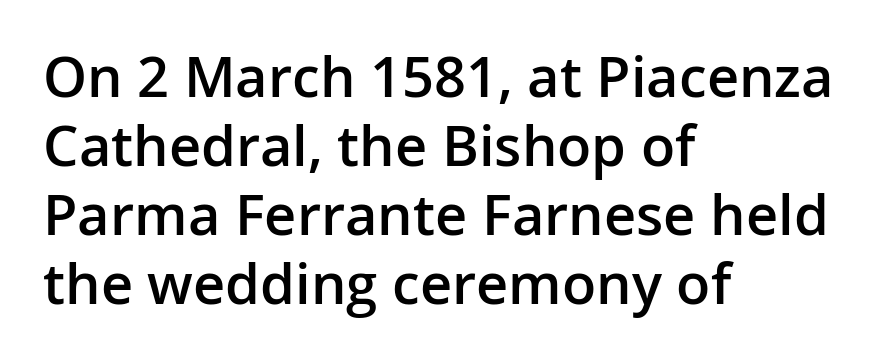
{"serif": "no", "italic": "no", "bold": "semi", "weight": "semibold", "width": "normal", "stroke_contrast": "low", "x_height": "medium", "monospaced": "no", "underline": "no", "align": "left", "line_spacing_ratio": 1.23, "letter_spacing": "normal", "letter_spacing_em": 0.0, "glyph_px": 56}
